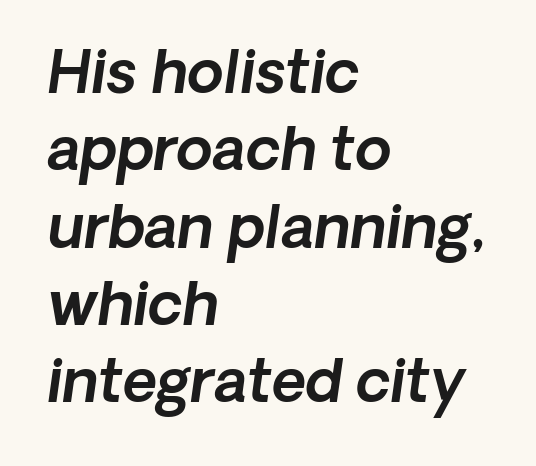
{"serif": "no", "width": "normal", "x_height": "medium", "monospaced": "no", "underline": "no", "align": "left", "line_spacing": "normal", "line_spacing_ratio": 1.31, "letter_spacing": "normal", "letter_spacing_em": 0.0, "glyph_px": 59}
